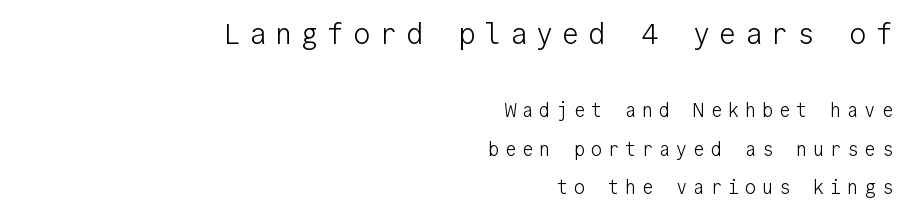
Summary of weight: not heavy and not bold. Casual observation: everything's shoved over to the right. Block one is the big one; block two sits smaller underneath. Decoration check: the copy has no underline. In terms of posture, this sample is upright. To sum up the face: it is a sans, with no serifs.
